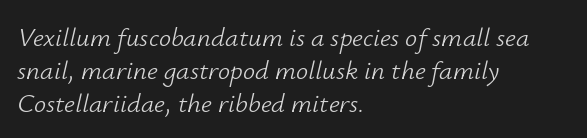
{"italic": "yes", "lean": "right", "slant_degrees": 12, "bold": "no", "underline": "no", "align": "left", "line_spacing_ratio": 1.23, "letter_spacing": "normal", "letter_spacing_em": 0.0, "glyph_px": 27}
